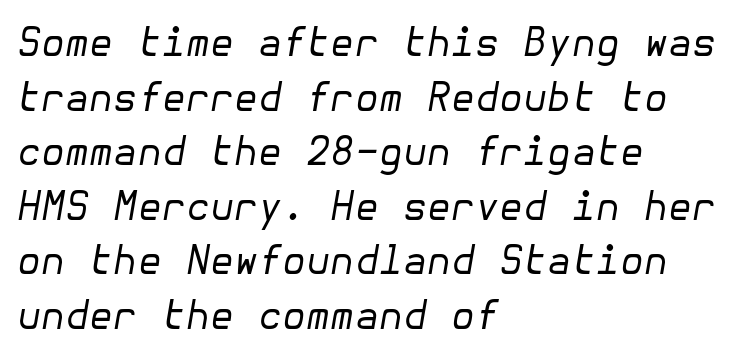
Evenly set lines give the paragraph a standard silhouette. Caption: multi-line text, flush left, ragged right. The rendering applies a slant to the glyphs. The passage shown has conventional tracking throughout. No extra ink here — the face is not bold.
